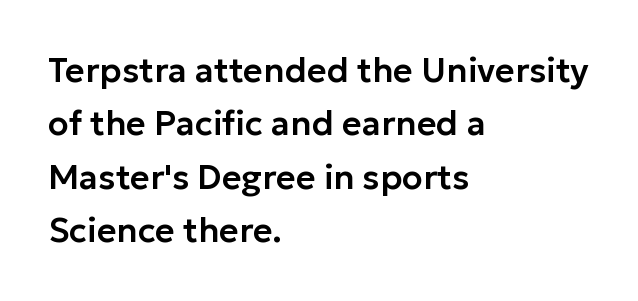
{"serif": "no", "italic": "no", "width": "normal", "stroke_contrast": "low", "x_height": "medium", "monospaced": "no", "underline": "no", "align": "left", "line_spacing": "normal", "line_spacing_ratio": 1.57, "letter_spacing": "normal", "letter_spacing_em": 0.0, "glyph_px": 34}
